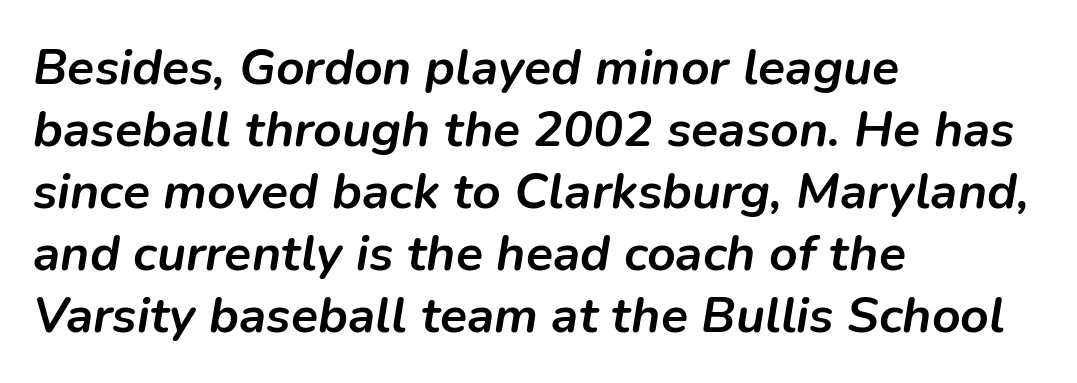
The image shows 50 px semibold type, italic (leaning right); set left-aligned, line spacing 1.24x, normal letter spacing, not underlined; low stroke contrast and a medium x-height.
